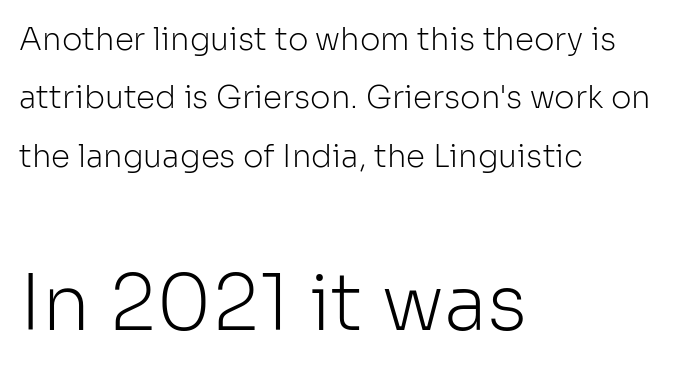
This sample is left-justified, so line endings fall wherever the words run out. The letters sit at their default tracking, neither squeezed nor spread. The rendering uses natural spacing where letterforms have individual widths. This sample uses a sans-serif face.
